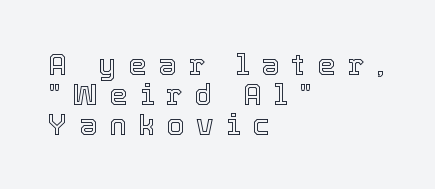
In terms of letterspacing, this is a distinctly airy, spread setting. The passage is arranged the way most books set body copy — flush left. The rendering uses natural spacing where letterforms have individual widths. Summary of vertical rhythm: compact, with narrow interline spacing. When letters stand straight like this, we call the style roman or upright.
